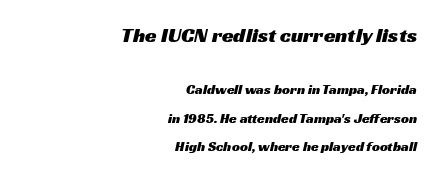
{"underline": "no", "align": "right", "line_spacing": "loose", "line_spacing_ratio": 2.03, "letter_spacing": "normal", "letter_spacing_em": 0.0, "larger_block": "first", "size_ratio": 1.5, "glyph_px": 21}
